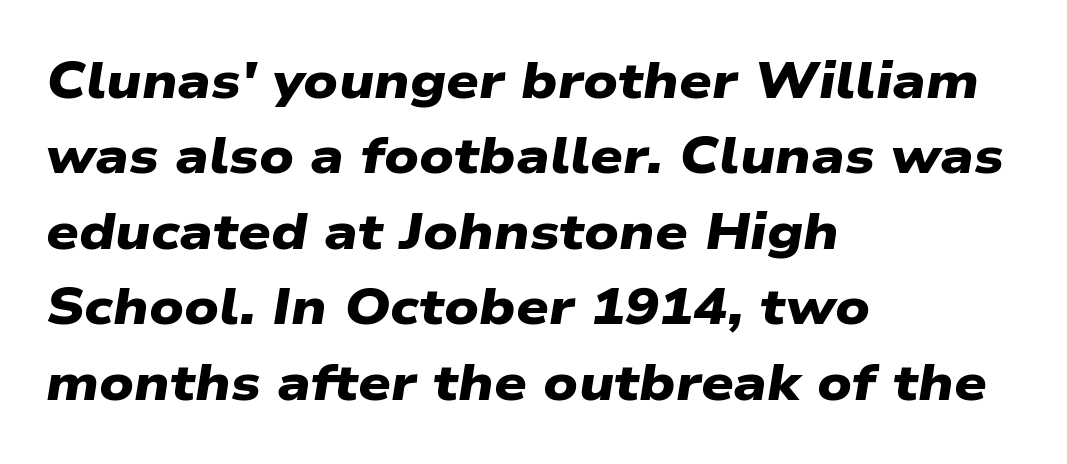
The image shows 51 px heavy, wide sans-serif type; set left-aligned, normal line spacing (1.48x), normal letter spacing, not underlined; low stroke contrast and a medium x-height.
